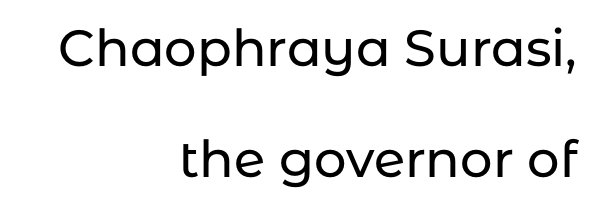
Q: Is the text italic (slanted)? A: No, it is upright.
Q: Is the typeface a serif or a sans-serif typeface? A: Sans-serif.
Q: Is the text underlined? A: No.
Q: How is the paragraph aligned? A: Right-aligned.
Q: Is the spacing between letters normal or unusually wide? A: Normal.
Q: Is the spacing between lines tight, normal or loose? A: Loose.
Q: Width (condensed, normal, or wide)? A: Normal.
Q: Stroke contrast? A: Low.
Q: x-height? A: Medium.
Q: Monospaced? A: No.
